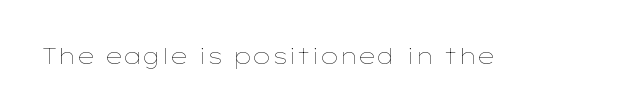
The image shows 22 px text type, upright; set normal letter spacing, not underlined.
